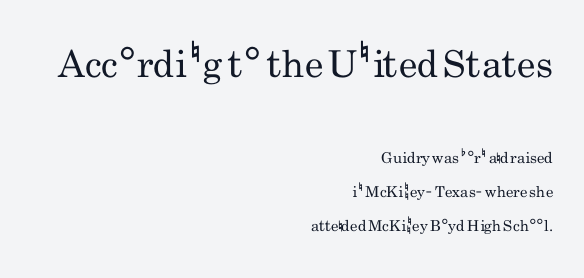
Here the designer chose a conventional face with non-uniform glyph widths. Words appear dense and cohesive because spacing is normal. Does the type have serifs? No, each stem ends abruptly. Nope, not italic — everything's standing straight. The baseline area is clear. Students, observe: this is what heavily led, spacious text looks like.
